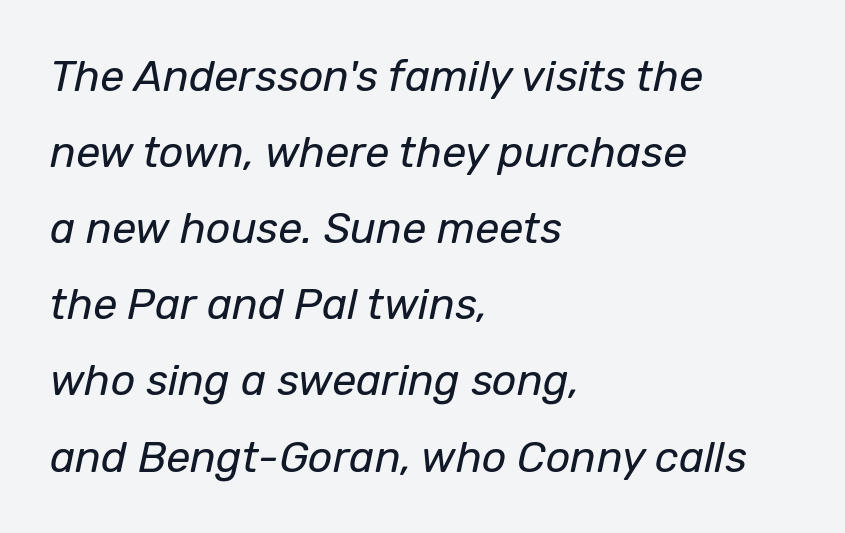
{"italic": "yes", "lean": "right", "slant_degrees": 12, "bold": "no", "weight": "regular", "width": "normal", "stroke_contrast": "low", "x_height": "medium", "monospaced": "no", "underline": "no", "align": "left", "line_spacing_ratio": 1.77, "letter_spacing": "normal", "letter_spacing_em": 0.0, "glyph_px": 43}
